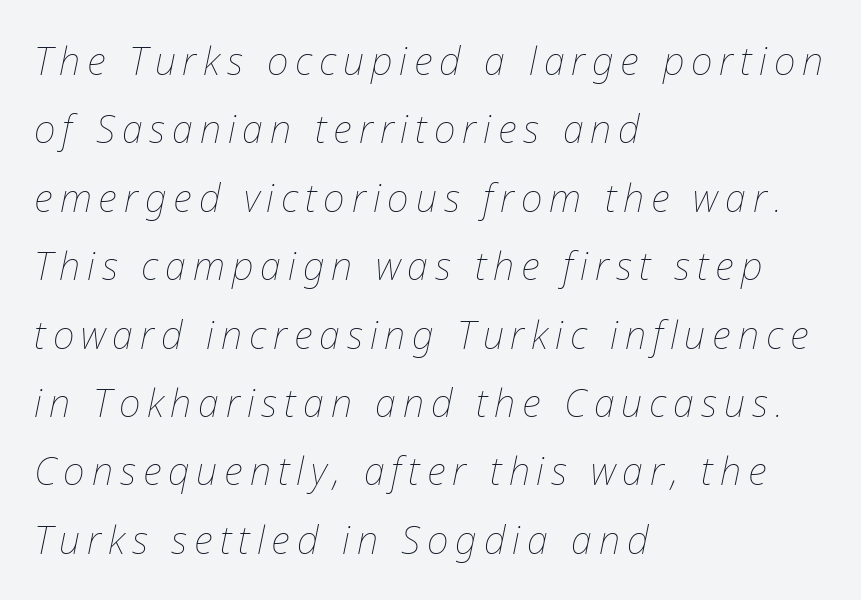
{"italic": "yes", "lean": "right", "slant_degrees": 12, "bold": "no", "weight": "thin", "width": "normal", "stroke_contrast": "low", "x_height": "medium", "monospaced": "no", "underline": "no", "align": "left", "line_spacing_ratio": 1.8, "glyph_px": 38}
